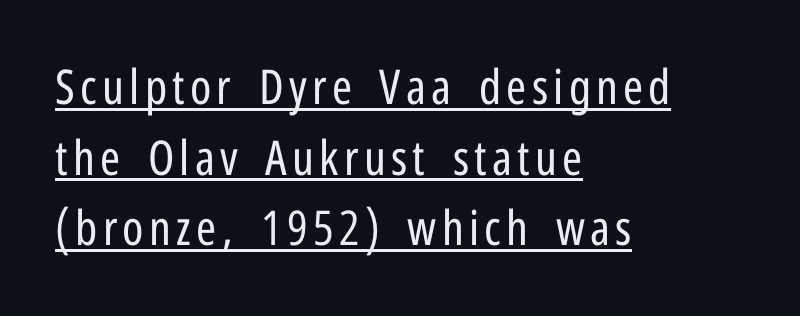
The image shows 48 px regular-weight, condensed sans-serif type, upright; set left-aligned, normal line spacing (1.47x), underlined; low stroke contrast and a medium x-height.
